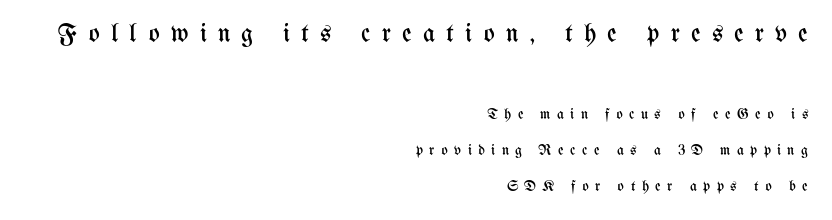
The image shows 26 px text type, upright; set right-aligned, loose line spacing (2.42x), unusually wide letter spacing (+0.43 em), not underlined; the first (top) block is 1.73x larger.
